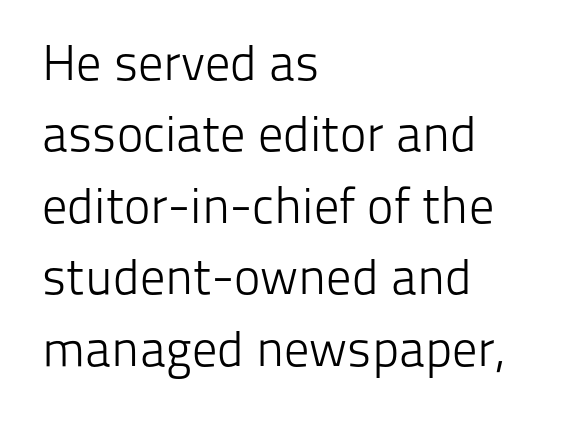
Has an underline been added? It has not. The characters display no serif detailing; their extremities are plain. You could not count columns in this text — the font is proportionally spaced. In terms of leading, this rendering sits right in the middle.
